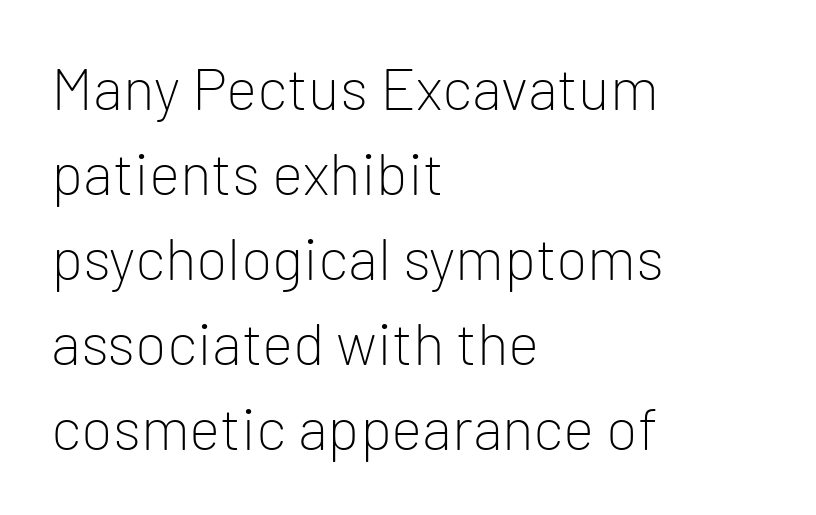
Q: Is the text bold? A: No.
Q: Is the text italic (slanted)? A: No, it is upright.
Q: Is the typeface a serif or a sans-serif typeface? A: Sans-serif.
Q: Is the text underlined? A: No.
Q: How is the paragraph aligned? A: Left-aligned.
Q: Is the spacing between letters normal or unusually wide? A: Normal.
Q: Is the spacing between lines tight, normal or loose? A: Normal.
Q: Width (condensed, normal, or wide)? A: Normal.
Q: Stroke contrast? A: Low.
Q: x-height? A: Medium.
Q: Monospaced? A: No.
